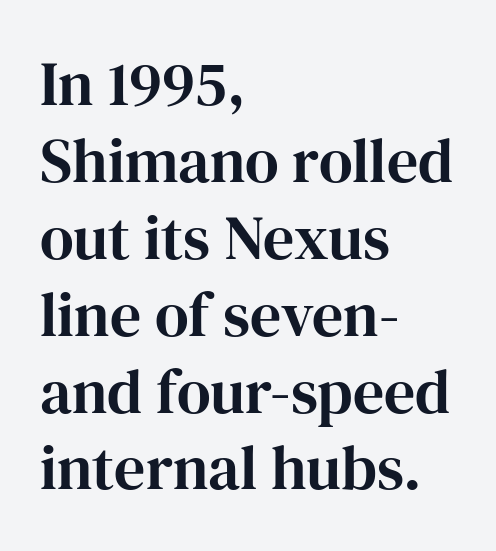
Posture: upright roman. Descenders hang freely into open space. Little horizontal feet cap the strokes, marking this as serif type. Characters follow at the spacing the type designer built in. Each letter keeps its own natural width here, so spacing adapts to shape.
